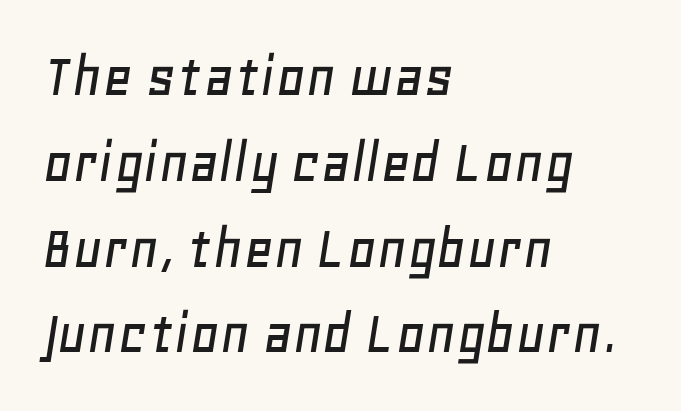
{"italic": "yes", "lean": "right", "slant_degrees": 11, "width": "normal", "stroke_contrast": "low", "x_height": "large", "monospaced": "no", "underline": "no", "align": "left", "line_spacing": "normal", "line_spacing_ratio": 1.34, "letter_spacing": "normal", "letter_spacing_em": 0.0, "glyph_px": 64}
